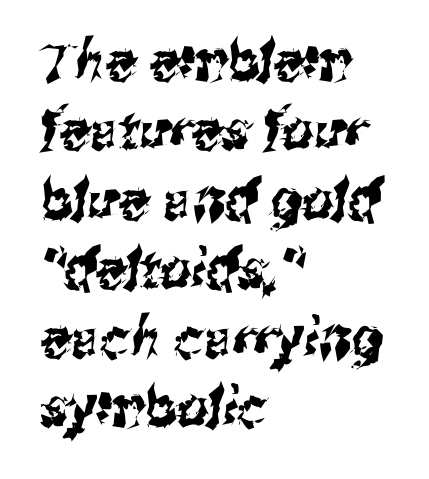
{"serif": "no", "width": "condensed", "stroke_contrast": "medium", "x_height": "medium", "monospaced": "no", "underline": "no", "align": "left", "line_spacing": "normal", "line_spacing_ratio": 1.26, "letter_spacing": "normal", "letter_spacing_em": 0.0, "glyph_px": 55}
